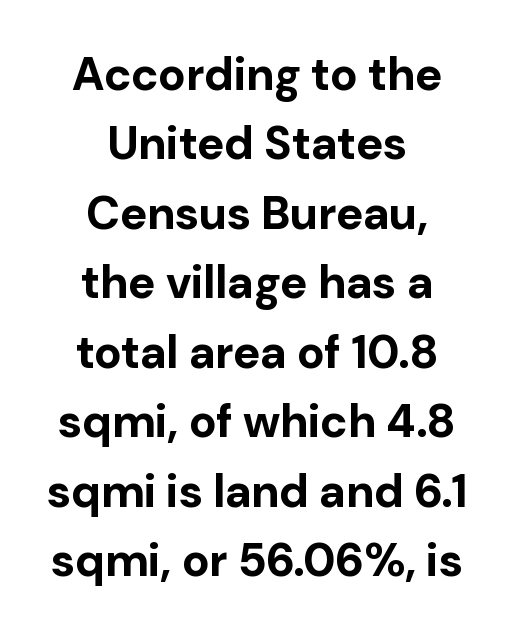
The space beneath each line is pristine and unruled. Compared with typical paragraphs, the rows here are spaced about the same. These words are printed bold, with thick strokes throughout. You could not count columns in this text — the font is proportionally spaced. Letter spacing: default.
